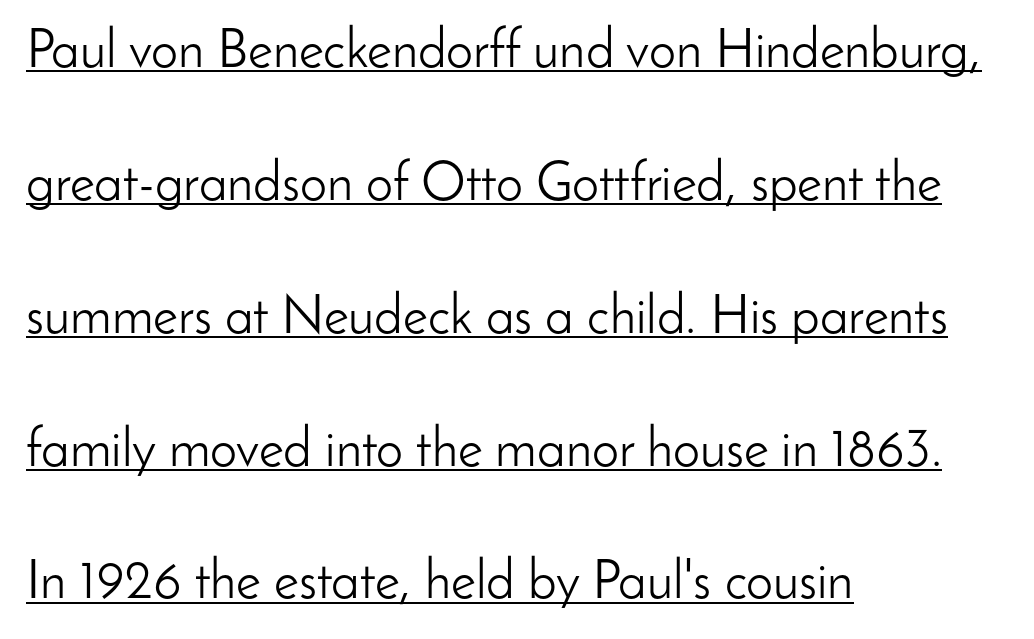
Inter-character spacing is left at the font's built-in metrics. These lines are rendered in a variable-pitch font. The face looks like a standard text weight, possibly lighter. Is there much room between lines? Yes — plenty of vertical air separates them.
